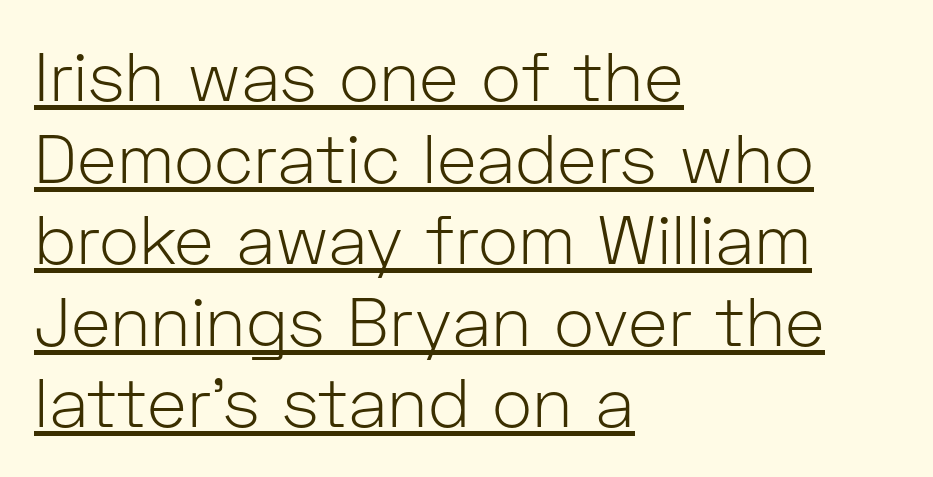
The image shows 68 px light sans-serif type, upright; set left-aligned, line spacing 1.2x, normal letter spacing, underlined; low stroke contrast and a medium x-height.
